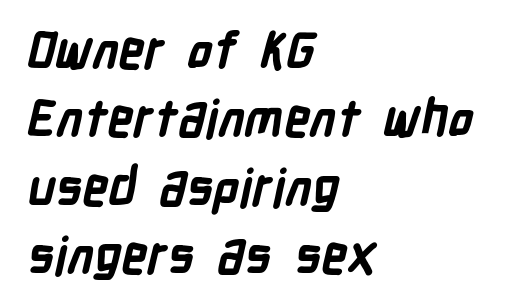
Regarding serifs, this sample does without them. This sample is left-justified, so line endings fall wherever the words run out. The string is rendered with underlining switched off. Normally led — the rows are evenly, conventionally spaced. Caption: bold face, heavy strokes. The rendering uses natural spacing where letterforms have individual widths.
